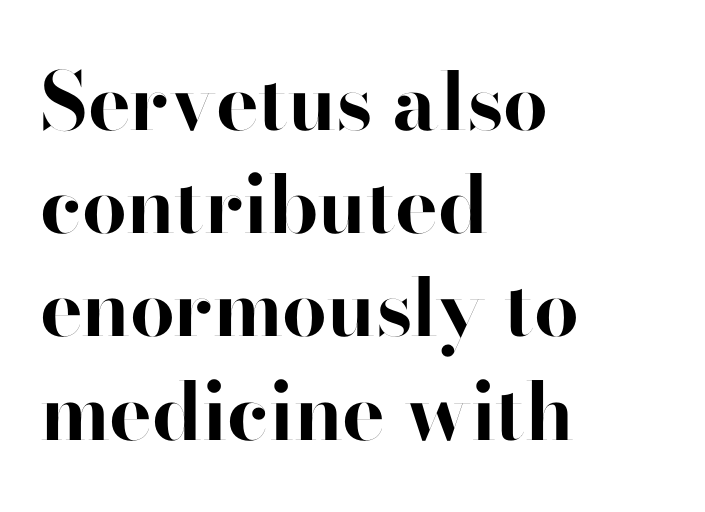
The image shows 80 px bold sans-serif type, upright; set left-aligned, normal line spacing (1.29x), normal letter spacing, not underlined; high stroke contrast and a small x-height.
